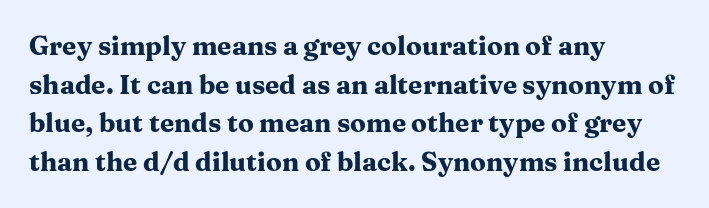
The image shows 26 px bold type, upright; set left-aligned, normal line spacing (1.49x), normal letter spacing, not underlined.
